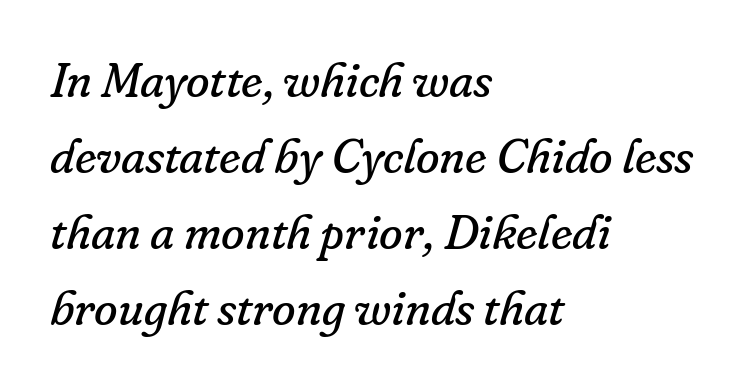
Compared with typical body copy, the letter spacing here is the same. The text was rendered using a seriffed face with decorative stroke endings. Compared with typical paragraphs, the rows here are spaced about the same. Type without underlining. Would a proofreader flag this as italicized? Yes. This sample has the flowing, uneven cadence of proportional lettering.
